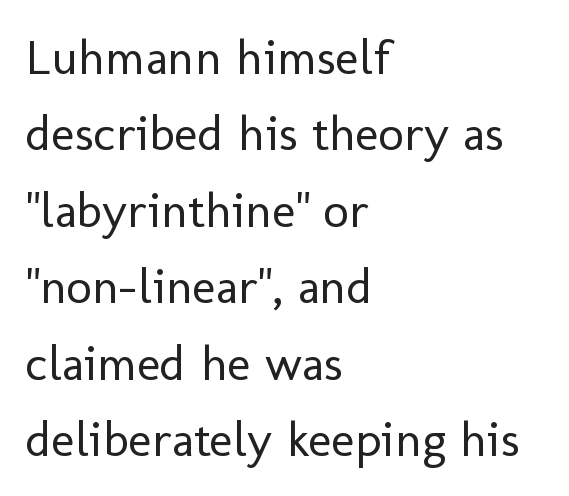
Q: Is the text bold? A: No.
Q: Is the text italic (slanted)? A: No, it is upright.
Q: Is the typeface a serif or a sans-serif typeface? A: Sans-serif.
Q: Is the text underlined? A: No.
Q: How is the paragraph aligned? A: Left-aligned.
Q: Is the spacing between letters normal or unusually wide? A: Normal.
Q: Is the spacing between lines tight, normal or loose? A: Normal.
Q: Width (condensed, normal, or wide)? A: Normal.
Q: Stroke contrast? A: Low.
Q: x-height? A: Medium.
Q: Monospaced? A: No.
